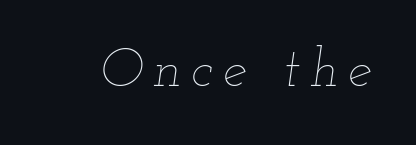
Q: Is the text bold? A: No.
Q: Is the text italic (slanted)? A: Yes, it leans right by about 12 degrees.
Q: Is the text underlined? A: No.
Q: Width (condensed, normal, or wide)? A: Wide.
Q: Stroke contrast? A: Low.
Q: x-height? A: Small.
Q: Monospaced? A: No.
